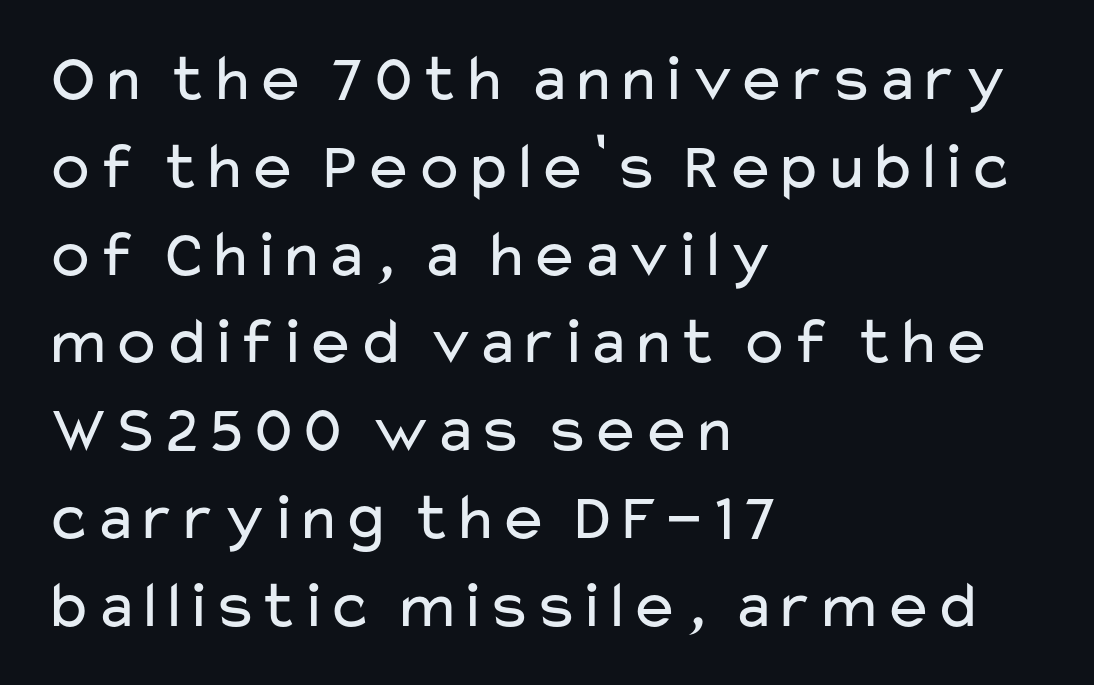
The image shows 67 px regular-weight, wide sans-serif type, upright; set left-aligned, normal line spacing (1.31x), normal letter spacing, not underlined; low stroke contrast and a medium x-height.
